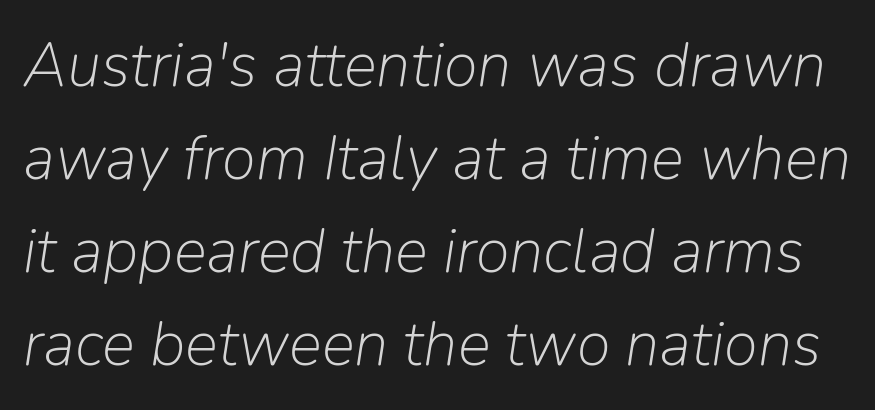
Q: Is the text bold? A: No.
Q: Is the text italic (slanted)? A: Yes, it leans right by about 9 degrees.
Q: Is the text underlined? A: No.
Q: Is the spacing between letters normal or unusually wide? A: Normal.
Q: Is the spacing between lines tight, normal or loose? A: Normal.
Q: Width (condensed, normal, or wide)? A: Normal.
Q: Stroke contrast? A: Low.
Q: x-height? A: Medium.
Q: Monospaced? A: No.
